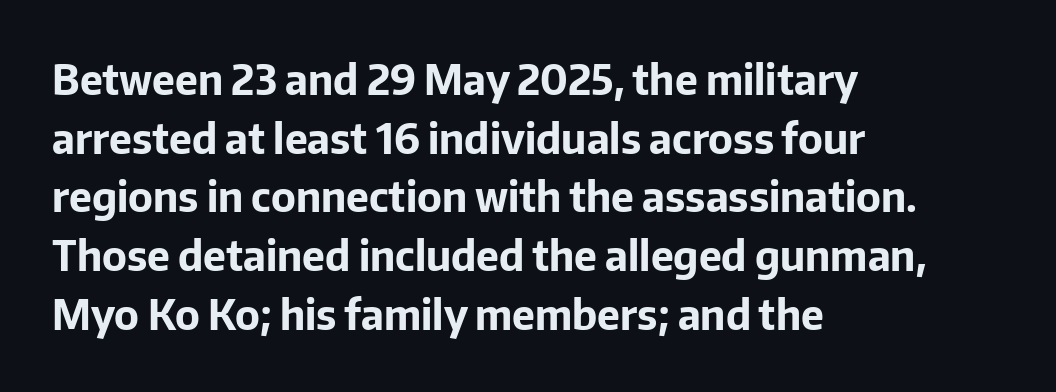
The image shows 41 px bold sans-serif type, upright; set left-aligned, normal line spacing (1.43x), normal letter spacing, not underlined; low stroke contrast and a medium x-height.
